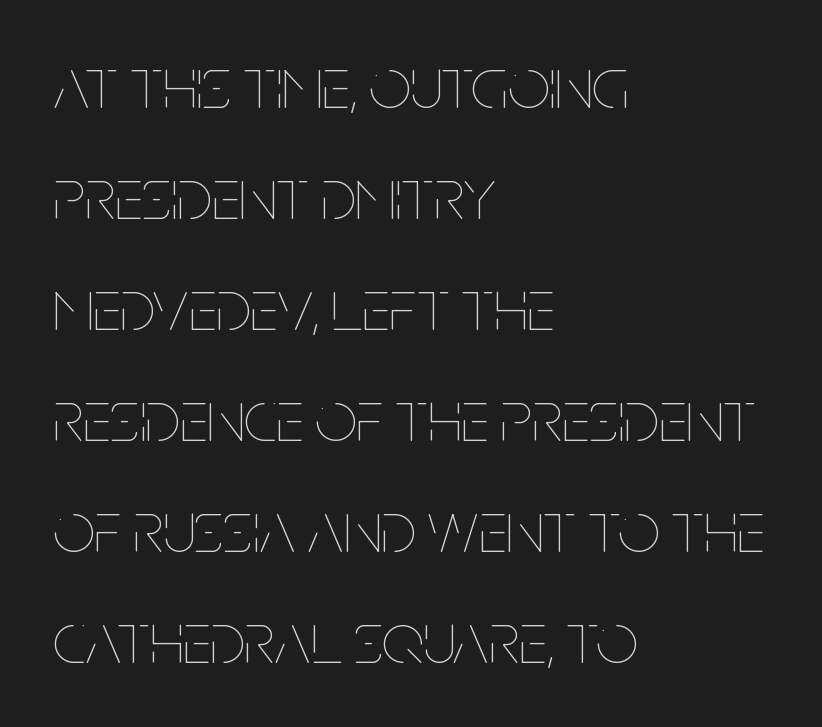
Q: Is the text bold? A: No.
Q: Is the text italic (slanted)? A: No, it is upright.
Q: Is the text underlined? A: No.
Q: How is the paragraph aligned? A: Left-aligned.
Q: Is the spacing between letters normal or unusually wide? A: Normal.
Q: Is the spacing between lines tight, normal or loose? A: Normal.
Q: Width (condensed, normal, or wide)? A: Condensed.
Q: Stroke contrast? A: Low.
Q: x-height? A: Large.
Q: Monospaced? A: No.
